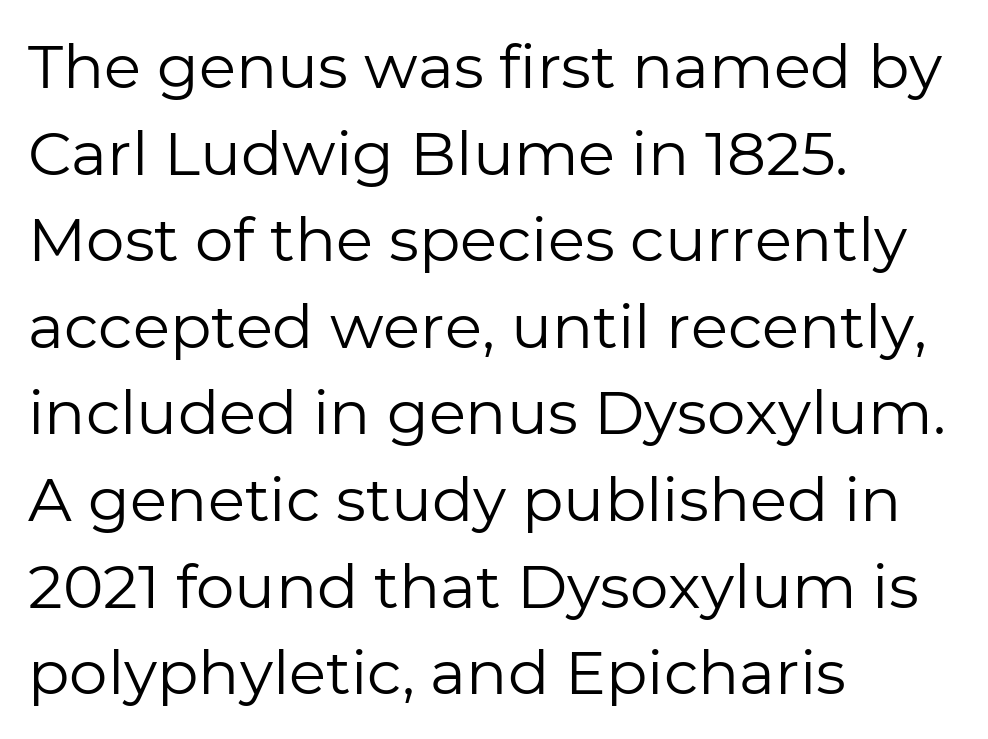
{"serif": "no", "italic": "no", "bold": "no", "weight": "regular", "width": "normal", "stroke_contrast": "low", "x_height": "medium", "monospaced": "no", "underline": "no", "align": "left", "line_spacing": "normal", "line_spacing_ratio": 1.42, "letter_spacing": "normal", "letter_spacing_em": 0.0, "glyph_px": 61}
